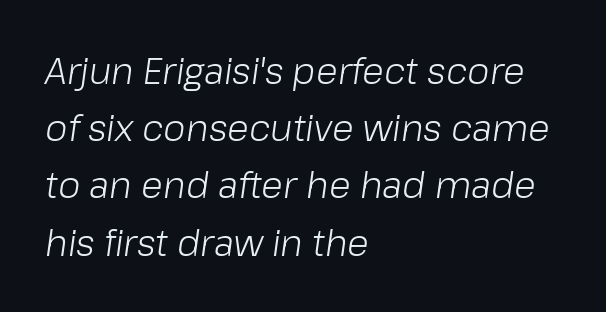
The typesetting does not lean heavy: it is not bold. This sample keeps an unexceptional amount of space between lines. Left-aligned paragraph, ragged on the right. Proportional: the letters do not fall into vertical columns.
